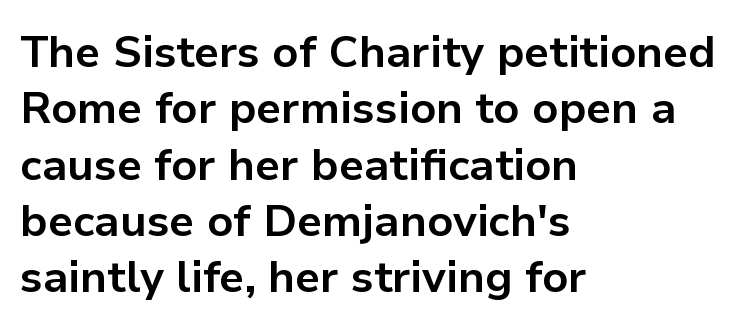
The image shows 44 px bold sans-serif type, upright; set left-aligned, normal line spacing (1.28x), normal letter spacing, not underlined; low stroke contrast and a medium x-height.
